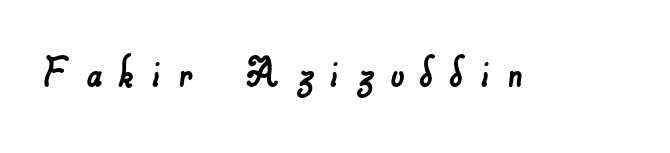
Words appear elongated and porous because spacing is wide. A typesetter would call this proportional, since set widths differ per character. Serif or sans? Sans — the stroke terminals are bare. Just letters on the line, the space beneath them empty.
